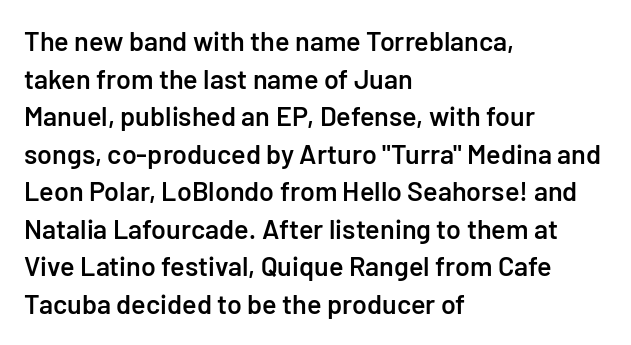
If you drew a ruler down the left edge, every line would touch it. Does the leading feel generous? No, just average. The gap between lines stays unmarked. This is the in-between weight designers call semibold or demi. These lines keep a tight, regular rhythm from letter to letter. This is roman type, the default non-slanted kind.
